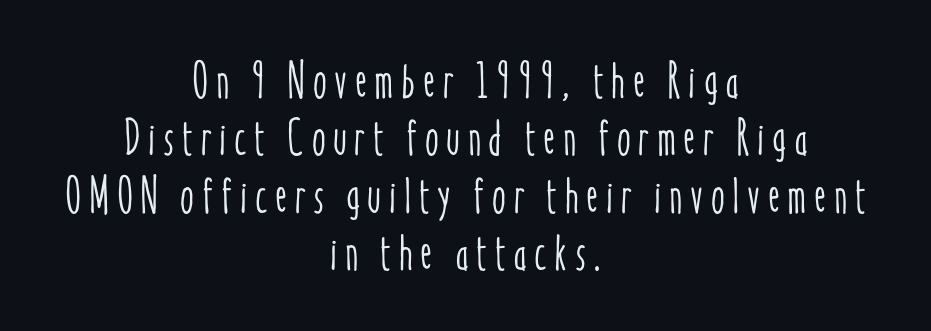
Q: Is the text italic (slanted)? A: No, it is upright.
Q: Is the text underlined? A: No.
Q: How is the paragraph aligned? A: Centered.
Q: Is the spacing between lines tight, normal or loose? A: Tight.
Q: Width (condensed, normal, or wide)? A: Condensed.
Q: Stroke contrast? A: Low.
Q: x-height? A: Medium.
Q: Monospaced? A: No.
